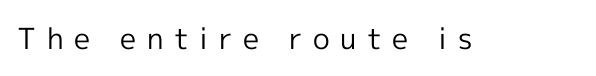
{"serif": "no", "italic": "no", "bold": "no", "weight": "regular", "width": "normal", "x_height": "medium", "monospaced": "no", "underline": "no", "letter_spacing": "wide", "letter_spacing_em": 0.37, "glyph_px": 29}
